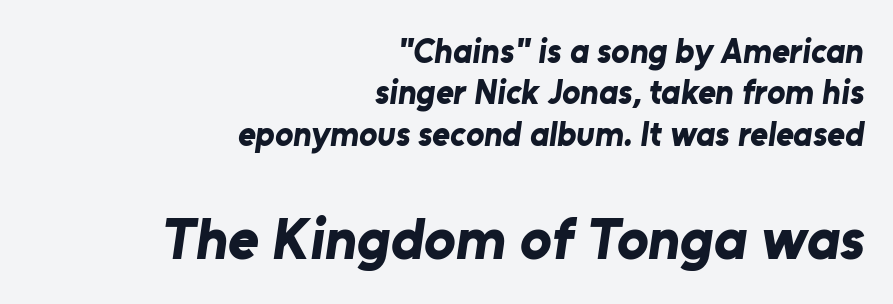
The image shows 59 px bold sans-serif type; set right-aligned, line spacing 1.22x, normal letter spacing, not underlined; the second (bottom) block is 1.74x larger; low stroke contrast and a medium x-height.
